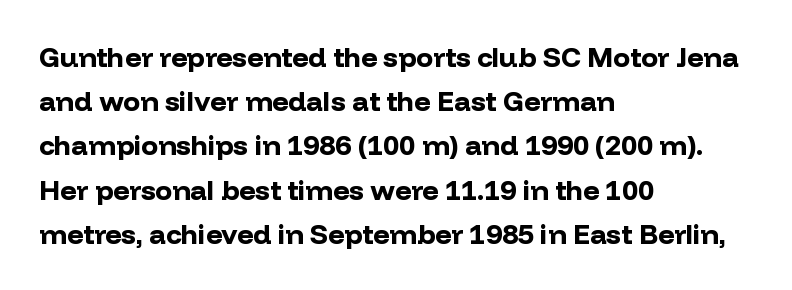
{"serif": "no", "italic": "no", "bold": "yes", "weight": "bold", "width": "normal", "stroke_contrast": "low", "x_height": "medium", "monospaced": "no", "underline": "no", "align": "left", "line_spacing": "normal", "line_spacing_ratio": 1.58, "letter_spacing": "normal", "letter_spacing_em": 0.0, "glyph_px": 28}
